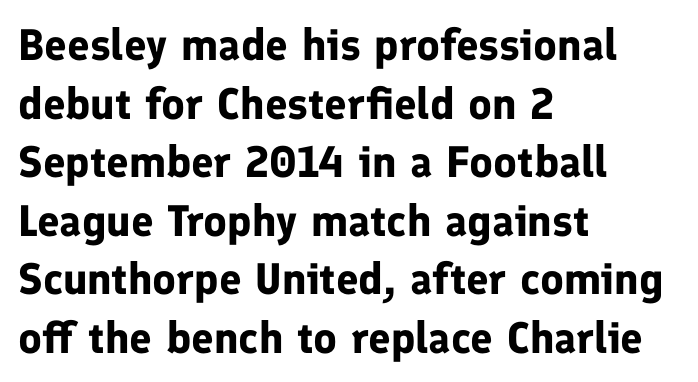
Q: Is the text bold? A: Yes.
Q: Is the text italic (slanted)? A: No, it is upright.
Q: Is the typeface a serif or a sans-serif typeface? A: Sans-serif.
Q: Is the text underlined? A: No.
Q: How is the paragraph aligned? A: Left-aligned.
Q: Is the spacing between letters normal or unusually wide? A: Normal.
Q: Is the spacing between lines tight, normal or loose? A: Normal.
Q: Width (condensed, normal, or wide)? A: Normal.
Q: Stroke contrast? A: Low.
Q: x-height? A: Medium.
Q: Monospaced? A: No.
